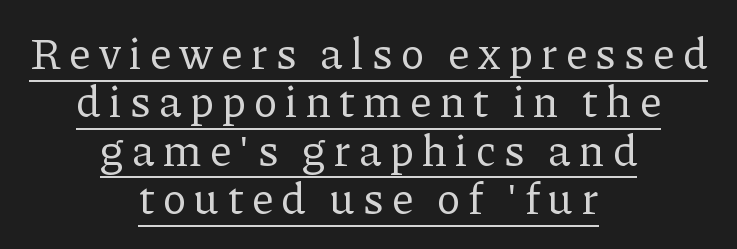
Q: Is the text bold? A: No.
Q: Is the text italic (slanted)? A: No, it is upright.
Q: Is the typeface a serif or a sans-serif typeface? A: Serif.
Q: Is the text underlined? A: Yes.
Q: How is the paragraph aligned? A: Centered.
Q: Is the spacing between letters normal or unusually wide? A: Unusually wide.
Q: Is the spacing between lines tight, normal or loose? A: Tight.
Q: Width (condensed, normal, or wide)? A: Normal.
Q: Stroke contrast? A: Low.
Q: x-height? A: Medium.
Q: Monospaced? A: No.
